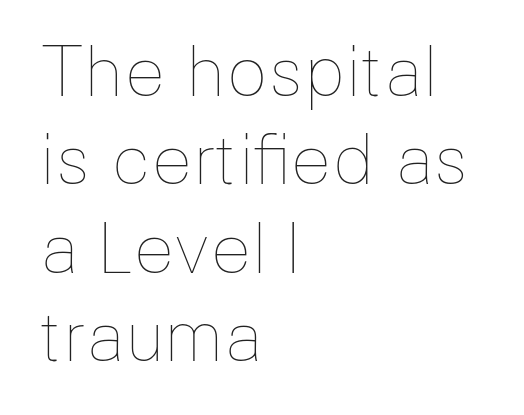
Q: Is the text bold? A: No.
Q: Is the text italic (slanted)? A: No, it is upright.
Q: Is the text underlined? A: No.
Q: How is the paragraph aligned? A: Left-aligned.
Q: Is the spacing between letters normal or unusually wide? A: Normal.
Q: Is the spacing between lines tight, normal or loose? A: Normal.
Q: Width (condensed, normal, or wide)? A: Normal.
Q: Stroke contrast? A: Low.
Q: x-height? A: Medium.
Q: Monospaced? A: No.
